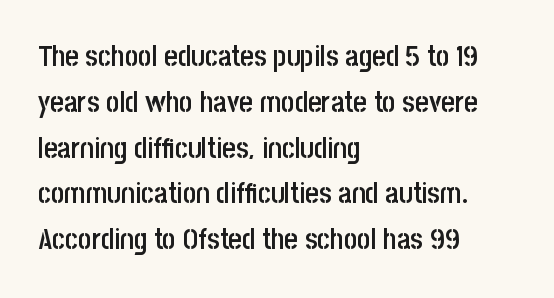
{"serif": "no", "italic": "no", "bold": "semi", "weight": "semibold", "width": "condensed", "stroke_contrast": "low", "x_height": "large", "monospaced": "no", "underline": "no", "align": "left", "line_spacing": "normal", "line_spacing_ratio": 1.58, "letter_spacing": "normal", "letter_spacing_em": 0.0, "glyph_px": 29}
